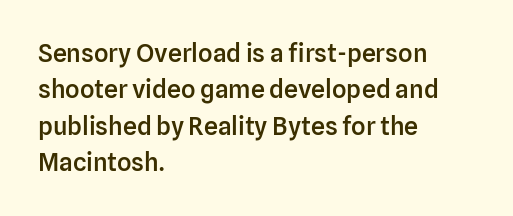
A somewhat darkened texture: the type is semibold rather than bold. If you drew a ruler down the left edge, every line would touch it. The zone under the glyphs is completely vacant. Ascenders rise straight up at ninety degrees. Caption: standard tracking, unaltered. Each new line begins a customary step beneath the previous one.
